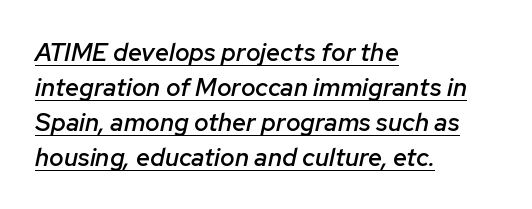
Q: Is the text bold? A: Semi-bold.
Q: Is the text italic (slanted)? A: Yes, it leans right by about 12 degrees.
Q: Is the text underlined? A: Yes.
Q: How is the paragraph aligned? A: Left-aligned.
Q: Is the spacing between letters normal or unusually wide? A: Normal.
Q: Is the spacing between lines tight, normal or loose? A: Normal.
